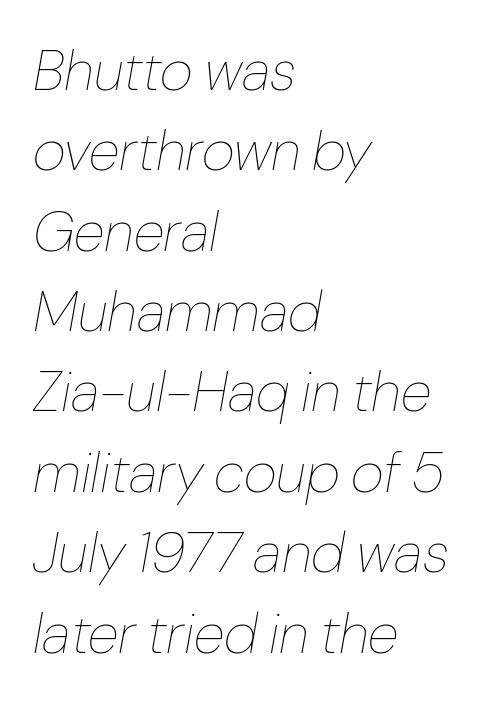
Q: Is the text bold? A: No.
Q: Is the text italic (slanted)? A: Yes, it leans right by about 10 degrees.
Q: Is the text underlined? A: No.
Q: How is the paragraph aligned? A: Left-aligned.
Q: Is the spacing between letters normal or unusually wide? A: Normal.
Q: Is the spacing between lines tight, normal or loose? A: Normal.
Q: Width (condensed, normal, or wide)? A: Normal.
Q: Stroke contrast? A: Low.
Q: x-height? A: Medium.
Q: Monospaced? A: No.
